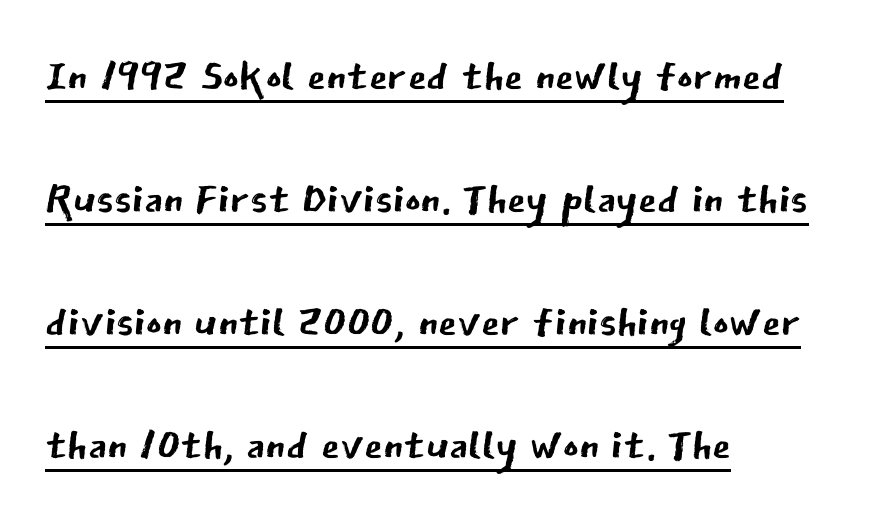
Each letter keeps its own natural width here, so spacing adapts to shape. Interline gaps are noticeably wide in this sample. A student would call this left alignment; a typographer would say flush left, rag right. Default kerning and tracking; the words read as compact shapes. This sample uses a sans-serif face. These glyphs show unthickened strokes, regular width or finer.
